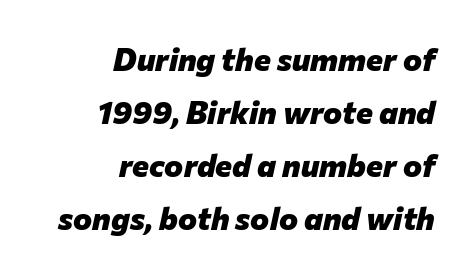
The image shows 32 px heavy type, italic (leaning right); set right-aligned, normal line spacing (1.66x), normal letter spacing, not underlined; low stroke contrast and a medium x-height.
